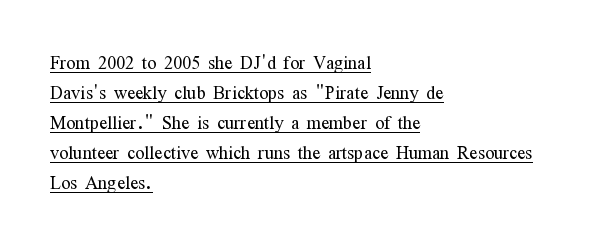
{"italic": "no", "bold": "no", "underline": "yes", "align": "left", "line_spacing": "normal", "line_spacing_ratio": 1.25, "letter_spacing": "normal", "letter_spacing_em": 0.0, "glyph_px": 24}
